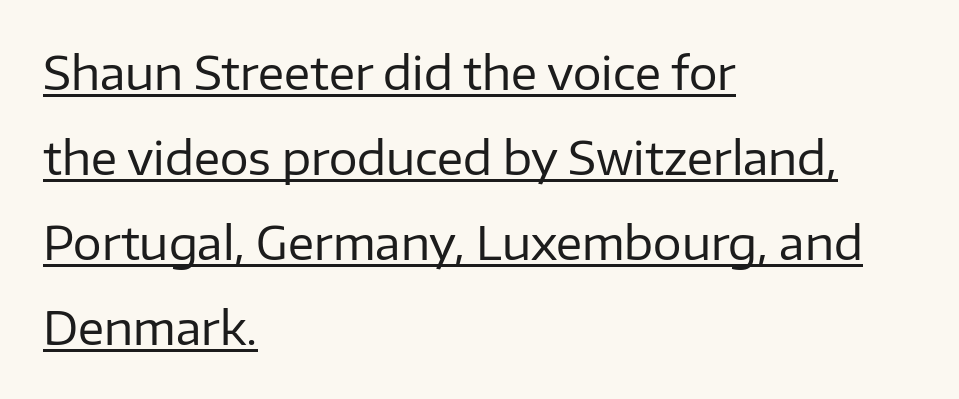
Q: Is the text bold? A: No.
Q: Is the text italic (slanted)? A: No, it is upright.
Q: Is the typeface a serif or a sans-serif typeface? A: Sans-serif.
Q: Is the text underlined? A: Yes.
Q: How is the paragraph aligned? A: Left-aligned.
Q: Is the spacing between letters normal or unusually wide? A: Normal.
Q: Width (condensed, normal, or wide)? A: Normal.
Q: Stroke contrast? A: Low.
Q: x-height? A: Medium.
Q: Monospaced? A: No.
